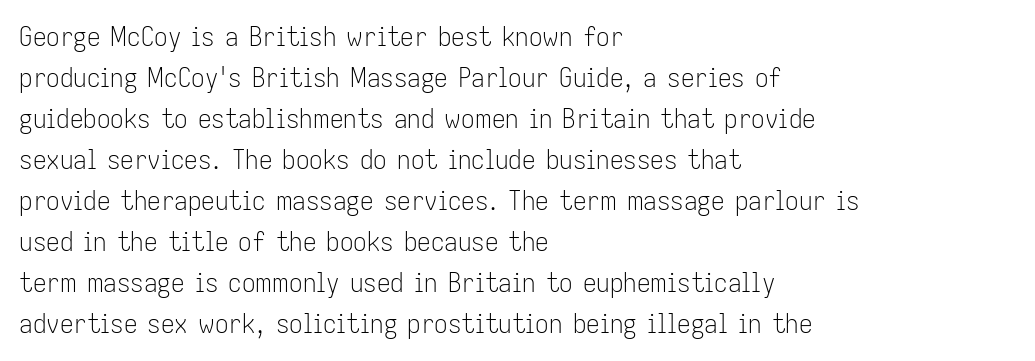
{"italic": "no", "bold": "no", "underline": "no", "align": "left", "line_spacing": "normal", "line_spacing_ratio": 1.52, "letter_spacing": "normal", "letter_spacing_em": 0.0, "glyph_px": 27}
